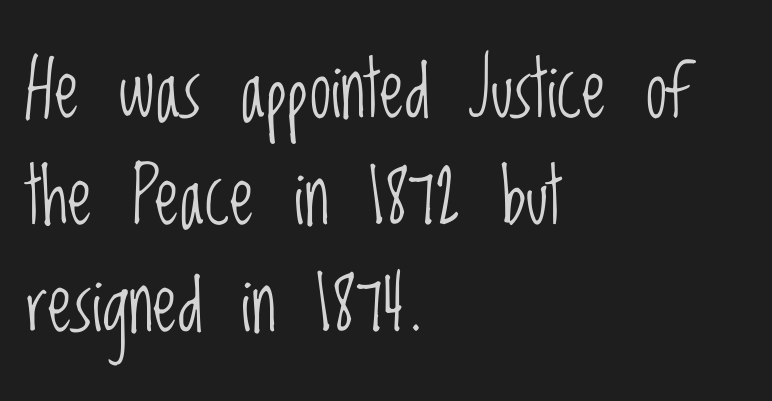
{"serif": "no", "italic": "no", "bold": "no", "weight": "light", "width": "condensed", "stroke_contrast": "low", "x_height": "large", "monospaced": "no", "underline": "no", "align": "left", "line_spacing": "normal", "line_spacing_ratio": 1.39, "letter_spacing": "normal", "letter_spacing_em": 0.0, "glyph_px": 77}
